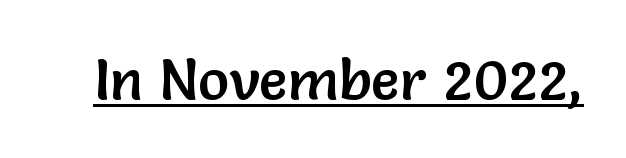
Q: Is the text italic (slanted)? A: No, it is upright.
Q: Is the typeface a serif or a sans-serif typeface? A: Sans-serif.
Q: Is the text underlined? A: Yes.
Q: Is the spacing between letters normal or unusually wide? A: Normal.
Q: Width (condensed, normal, or wide)? A: Normal.
Q: Stroke contrast? A: Low.
Q: x-height? A: Medium.
Q: Monospaced? A: No.
